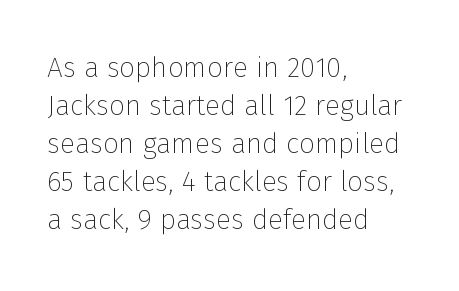
The image shows 28 px thin sans-serif type, upright; set left-aligned, normal line spacing (1.36x), normal letter spacing, not underlined; low stroke contrast and a medium x-height.
